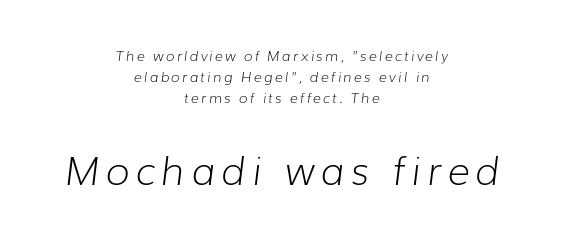
Q: Is the text bold? A: No.
Q: Is the text italic (slanted)? A: Yes, it leans right by about 7 degrees.
Q: Is the text underlined? A: No.
Q: How is the paragraph aligned? A: Centered.
Q: Is the spacing between lines tight, normal or loose? A: Normal.
Q: Which block of text is set in a larger size, the first (top) or the second (bottom)? A: The second (bottom) one.
Q: Width (condensed, normal, or wide)? A: Normal.
Q: Stroke contrast? A: Low.
Q: x-height? A: Medium.
Q: Monospaced? A: No.
